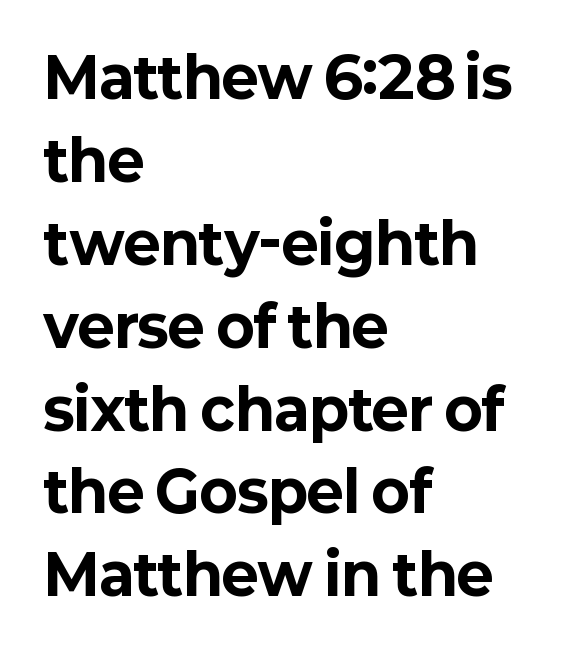
Upright lettering throughout. Tracking value appears to be zero — textbook default spacing. Think of a printed novel: that variable character pitch is what you see here. The characters display no serif detailing; their extremities are plain. Caption: bold face, heavy strokes.
